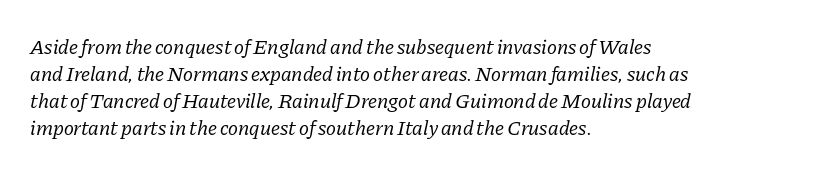
The image shows 21 px text type, italic (leaning right); set left-aligned, normal line spacing (1.29x), normal letter spacing, not underlined.
